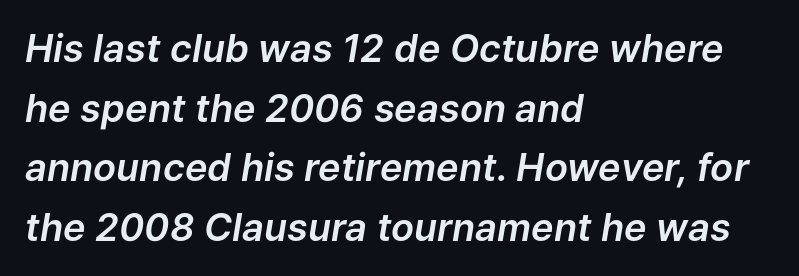
{"italic": "yes", "lean": "right", "slant_degrees": 9, "width": "normal", "stroke_contrast": "low", "x_height": "medium", "monospaced": "no", "underline": "no", "align": "left", "line_spacing": "normal", "line_spacing_ratio": 1.57, "letter_spacing": "normal", "letter_spacing_em": 0.0, "glyph_px": 38}
